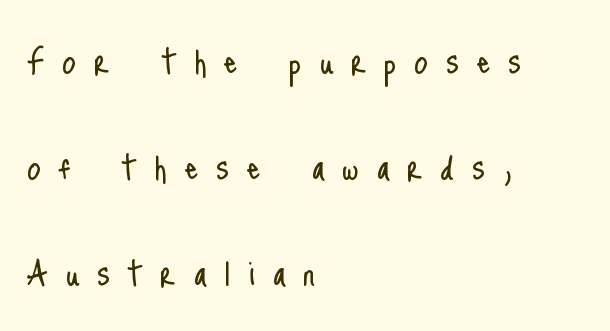
Are there feet on the stems? There aren't — it's a sans. Is there much room between lines? Yes — plenty of vertical air separates them. Does the lettering tilt? It doesn't — this is upright. Summary of weight: not heavy and not bold. The strip under each line holds only bare page.
